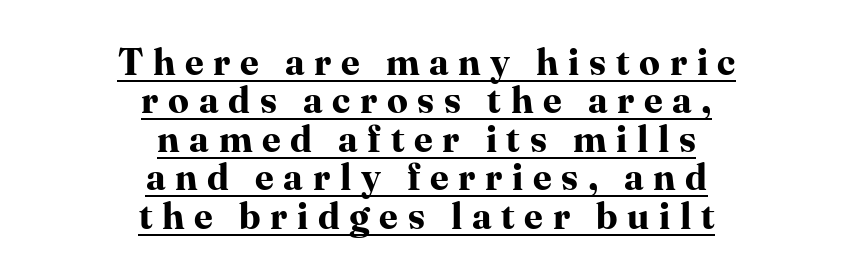
Q: Is the text bold? A: Yes.
Q: Is the text italic (slanted)? A: No, it is upright.
Q: Is the typeface a serif or a sans-serif typeface? A: Serif.
Q: Is the text underlined? A: Yes.
Q: How is the paragraph aligned? A: Centered.
Q: Is the spacing between letters normal or unusually wide? A: Unusually wide.
Q: Is the spacing between lines tight, normal or loose? A: Tight.
Q: Width (condensed, normal, or wide)? A: Normal.
Q: Stroke contrast? A: High.
Q: x-height? A: Medium.
Q: Monospaced? A: No.
